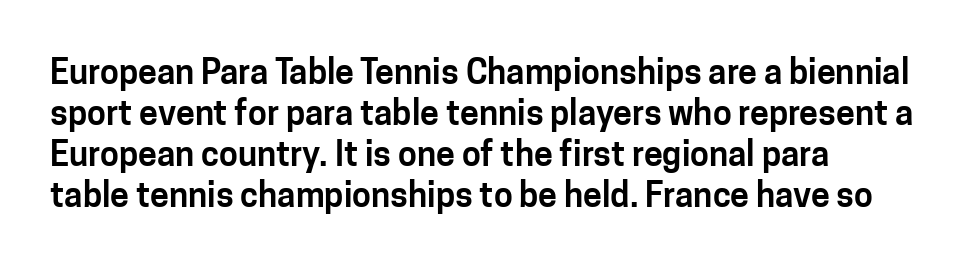
The image shows 34 px sans-serif type, upright; set left-aligned, line spacing 1.21x, normal letter spacing, not underlined; low stroke contrast and a medium x-height.
